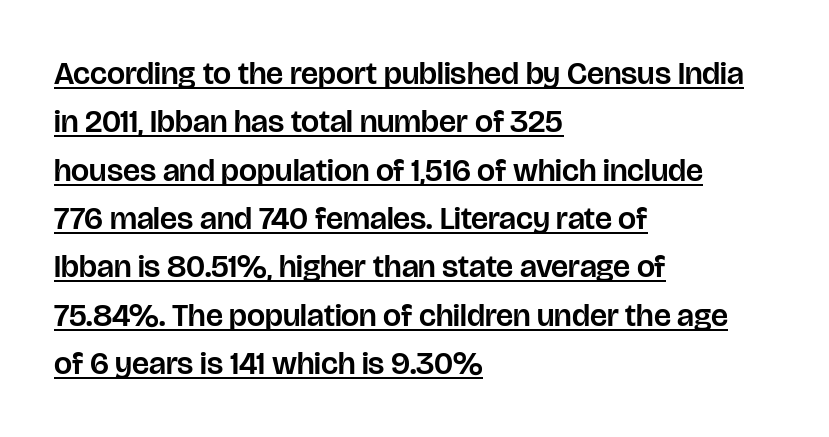
Q: Is the text italic (slanted)? A: No, it is upright.
Q: Is the typeface a serif or a sans-serif typeface? A: Sans-serif.
Q: Is the text underlined? A: Yes.
Q: How is the paragraph aligned? A: Left-aligned.
Q: Is the spacing between letters normal or unusually wide? A: Normal.
Q: Is the spacing between lines tight, normal or loose? A: Normal.
Q: Width (condensed, normal, or wide)? A: Normal.
Q: Stroke contrast? A: Low.
Q: x-height? A: Large.
Q: Monospaced? A: No.
